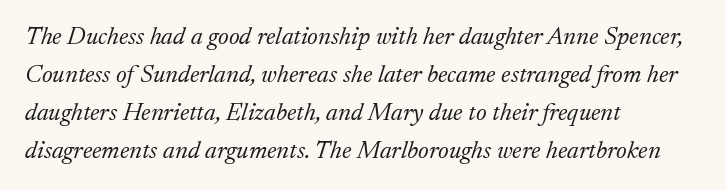
Interline gaps are of average width in this sample. The rag falls on the right side of this text block. Is this a heavy cut? Hardly; it is regular or lighter. In terms of posture, this sample is oblique. Decoration check: the copy has no underline.
